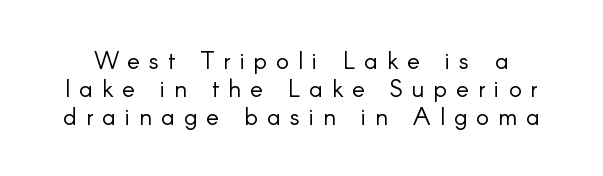
{"italic": "no", "bold": "no", "underline": "no", "line_spacing_ratio": 1.17, "letter_spacing": "wide", "letter_spacing_em": 0.38, "glyph_px": 24}
